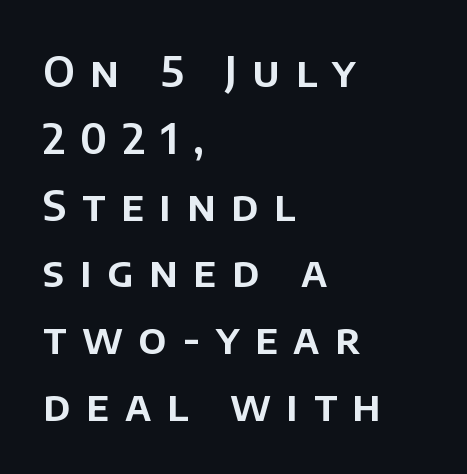
The compositor pushed each line to the left boundary. Each letter keeps its own natural width here, so spacing adapts to shape. This sample uses an upright cut, with every glyph sitting square on the baseline. Just letters on the line, the space beneath them empty. Type style note: lacks serifs. The line texture is sparse and dotted thanks to wide tracking.
